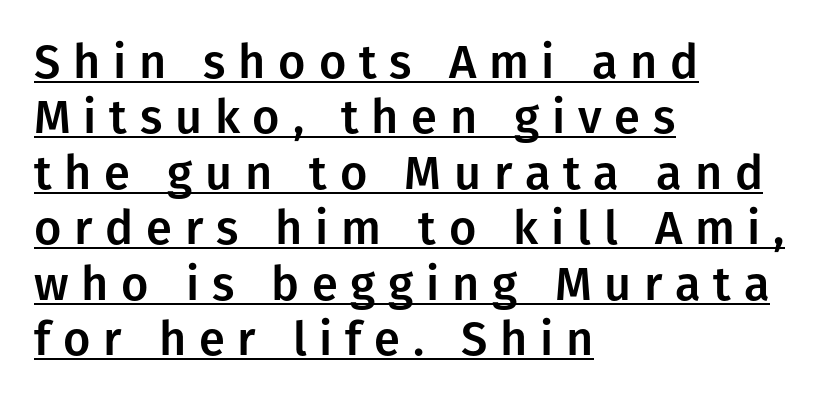
Q: Is the text italic (slanted)? A: No, it is upright.
Q: Is the typeface a serif or a sans-serif typeface? A: Sans-serif.
Q: Is the text underlined? A: Yes.
Q: How is the paragraph aligned? A: Left-aligned.
Q: Is the spacing between letters normal or unusually wide? A: Unusually wide.
Q: Width (condensed, normal, or wide)? A: Normal.
Q: Stroke contrast? A: Low.
Q: x-height? A: Medium.
Q: Monospaced? A: No.
